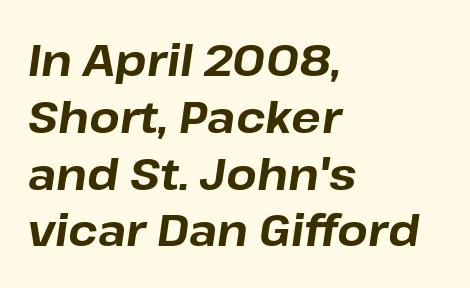
The image shows 44 px bold type, italic (leaning right); set left-aligned, normal line spacing (1.29x), normal letter spacing, not underlined; low stroke contrast and a medium x-height.
